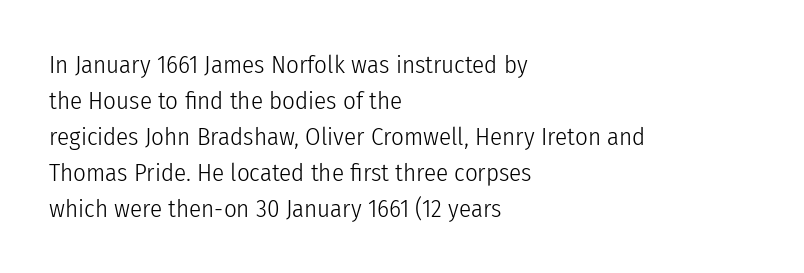
Q: Is the text bold? A: No.
Q: Is the text italic (slanted)? A: No, it is upright.
Q: Is the text underlined? A: No.
Q: How is the paragraph aligned? A: Left-aligned.
Q: Is the spacing between letters normal or unusually wide? A: Normal.
Q: Is the spacing between lines tight, normal or loose? A: Normal.
